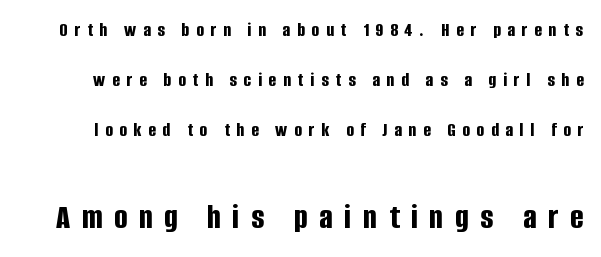
The image shows 35 px bold, condensed sans-serif type, upright; set loose line spacing (2.5x), unusually wide letter spacing (+0.34 em), not underlined; the second (bottom) block is 1.75x larger; low stroke contrast and a large x-height.
